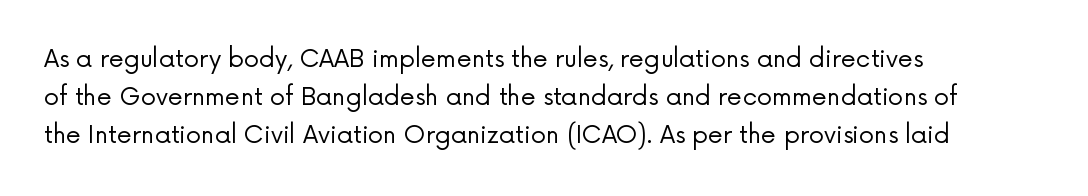
{"italic": "no", "bold": "no", "underline": "no", "align": "left", "line_spacing": "normal", "line_spacing_ratio": 1.59, "letter_spacing": "normal", "letter_spacing_em": 0.0, "glyph_px": 24}
